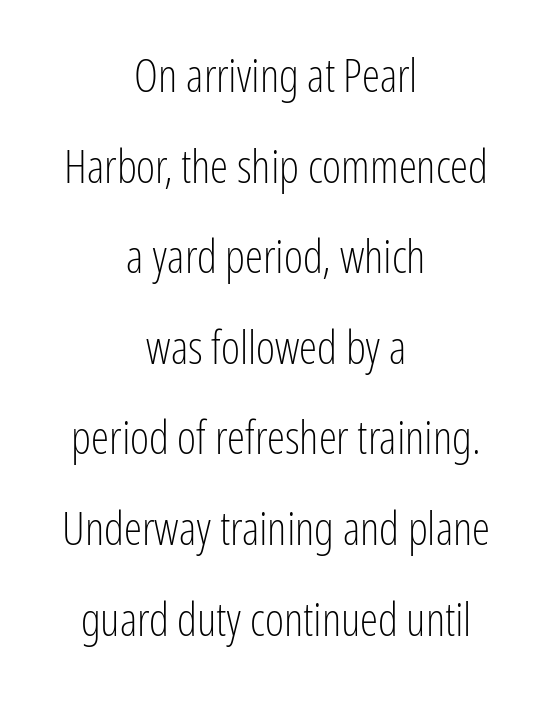
{"serif": "no", "italic": "no", "bold": "no", "weight": "light", "width": "condensed", "stroke_contrast": "low", "x_height": "medium", "monospaced": "no", "underline": "no", "align": "center", "line_spacing": "loose", "line_spacing_ratio": 1.97, "letter_spacing": "normal", "letter_spacing_em": 0.0, "glyph_px": 46}
